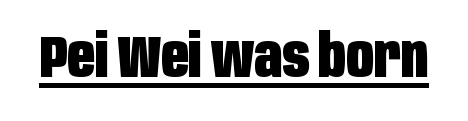
{"serif": "no", "italic": "no", "bold": "yes", "weight": "heavy", "width": "condensed", "stroke_contrast": "low", "x_height": "large", "monospaced": "no", "underline": "yes", "letter_spacing": "normal", "letter_spacing_em": 0.0, "glyph_px": 60}
